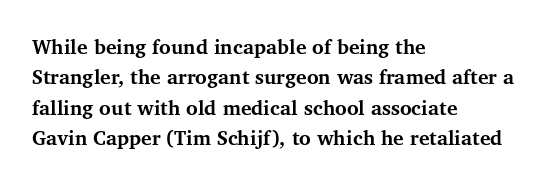
Q: Is the text bold? A: Yes.
Q: Is the text italic (slanted)? A: No, it is upright.
Q: Is the text underlined? A: No.
Q: How is the paragraph aligned? A: Left-aligned.
Q: Is the spacing between letters normal or unusually wide? A: Normal.
Q: Is the spacing between lines tight, normal or loose? A: Normal.
